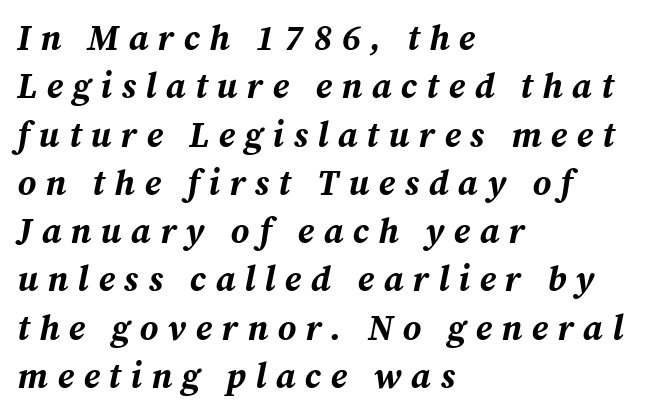
The image shows 35 px bold type, italic (leaning right); set left-aligned, normal line spacing (1.38x), unusually wide letter spacing (+0.27 em), not underlined; medium stroke contrast and a medium x-height.
